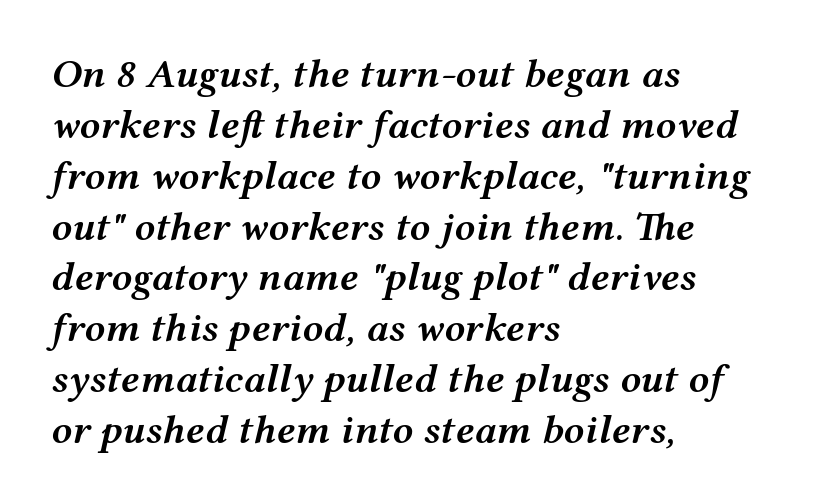
Q: Is the text bold? A: Semi-bold.
Q: Is the text italic (slanted)? A: Yes, it leans right by about 12 degrees.
Q: Is the text underlined? A: No.
Q: How is the paragraph aligned? A: Left-aligned.
Q: Is the spacing between letters normal or unusually wide? A: Normal.
Q: Width (condensed, normal, or wide)? A: Wide.
Q: Stroke contrast? A: Medium.
Q: x-height? A: Medium.
Q: Monospaced? A: No.
